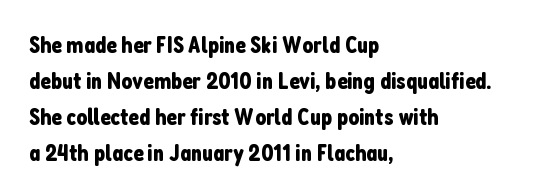
You can tell it's not italic because the verticals are truly vertical. Whoever set this chose a conventional vertical rhythm. The line texture is even and compact thanks to regular tracking. Each row of text sits above clean, open space.
